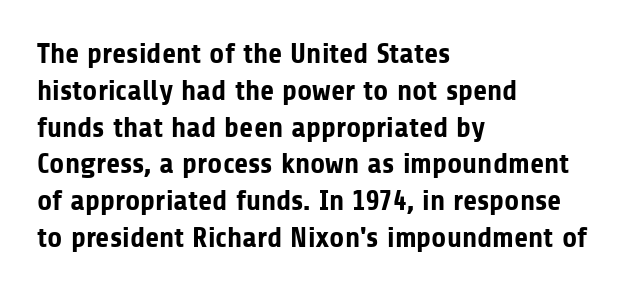
{"serif": "no", "italic": "no", "bold": "yes", "weight": "bold", "width": "normal", "stroke_contrast": "low", "x_height": "medium", "monospaced": "no", "underline": "no", "align": "left", "line_spacing": "normal", "line_spacing_ratio": 1.27, "letter_spacing": "normal", "letter_spacing_em": 0.0, "glyph_px": 29}
